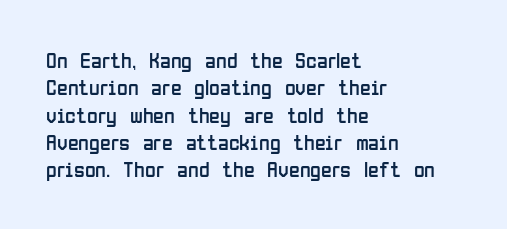
Rendered with straight, roman letterforms. Weight: not bold — regular or lighter. Words appear dense and cohesive because spacing is normal. Horizontal alignment here is leftward, the default for most running prose. A clean baseline with only descenders dipping below it.
